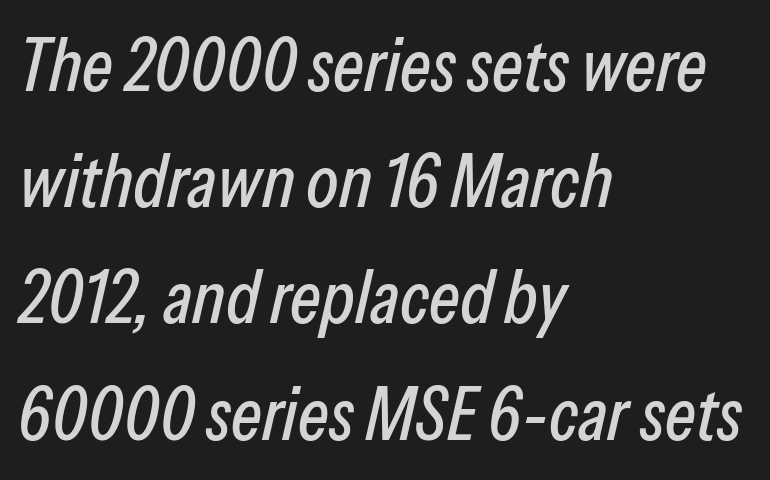
Q: Is the text italic (slanted)? A: Yes, it leans right by about 13 degrees.
Q: Is the text underlined? A: No.
Q: How is the paragraph aligned? A: Left-aligned.
Q: Is the spacing between letters normal or unusually wide? A: Normal.
Q: Is the spacing between lines tight, normal or loose? A: Normal.
Q: Width (condensed, normal, or wide)? A: Condensed.
Q: Stroke contrast? A: Low.
Q: x-height? A: Medium.
Q: Monospaced? A: No.
